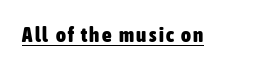
Q: Is the text bold? A: Yes.
Q: Is the text italic (slanted)? A: No, it is upright.
Q: Is the text underlined? A: Yes.
